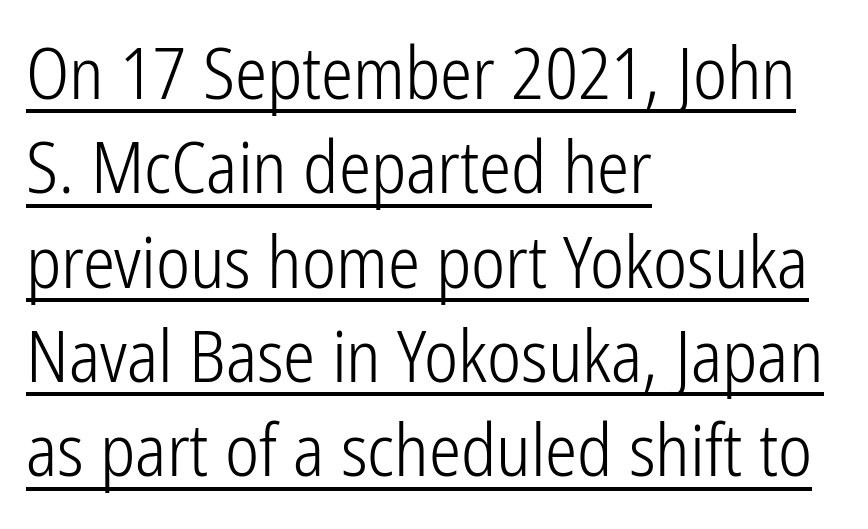
This block has exactly the height ordinary leading produces. This sample has the flowing, uneven cadence of proportional lettering. The rag falls on the right side of this text block. A roman cut, with each character standing at attention.
